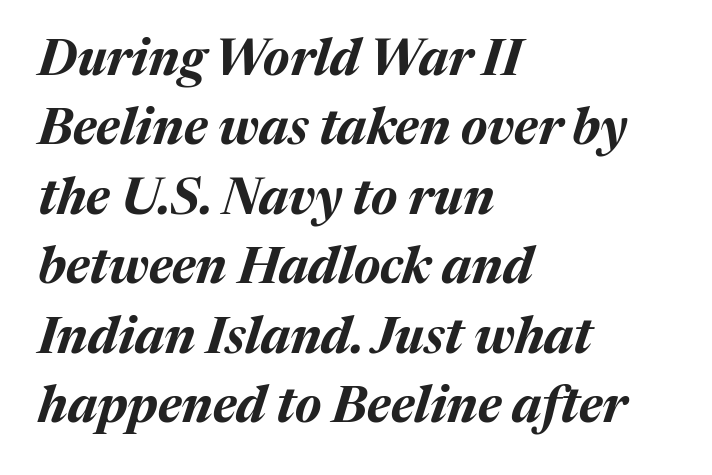
The image shows 50 px bold type, italic (leaning right); set left-aligned, normal line spacing (1.39x), normal letter spacing, not underlined; medium stroke contrast and a medium x-height.
